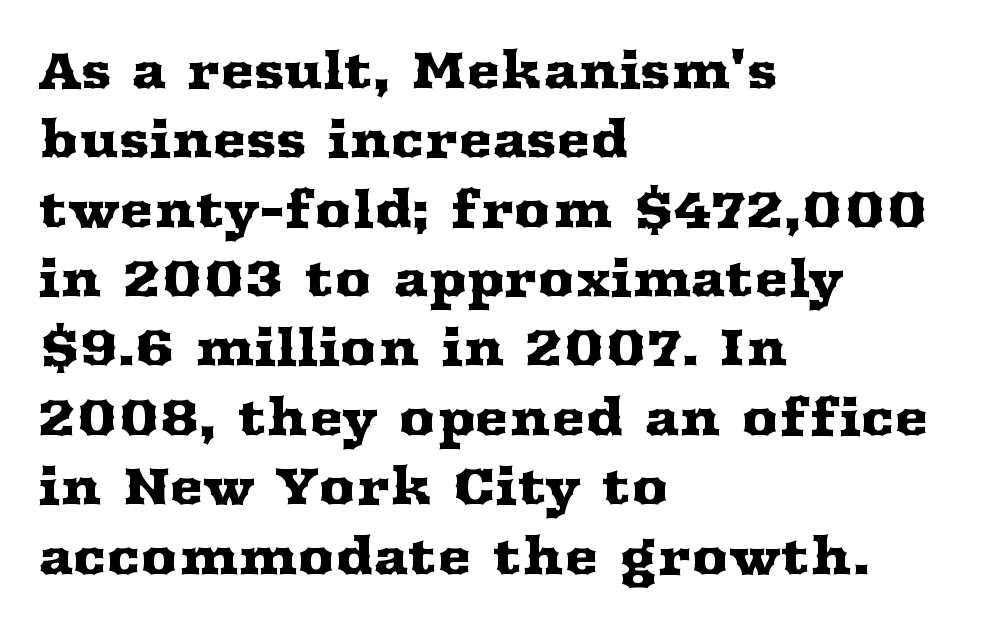
Q: Is the text italic (slanted)? A: No, it is upright.
Q: Is the typeface a serif or a sans-serif typeface? A: Serif.
Q: Is the text underlined? A: No.
Q: How is the paragraph aligned? A: Left-aligned.
Q: Is the spacing between letters normal or unusually wide? A: Normal.
Q: Is the spacing between lines tight, normal or loose? A: Normal.
Q: Width (condensed, normal, or wide)? A: Wide.
Q: Stroke contrast? A: Medium.
Q: x-height? A: Medium.
Q: Monospaced? A: No.
